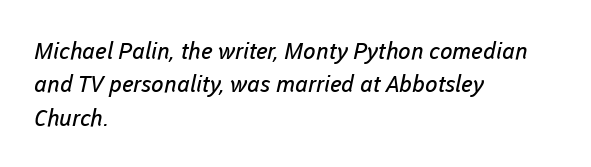
The image shows 23 px text type; set left-aligned, normal line spacing (1.45x), normal letter spacing, not underlined.
